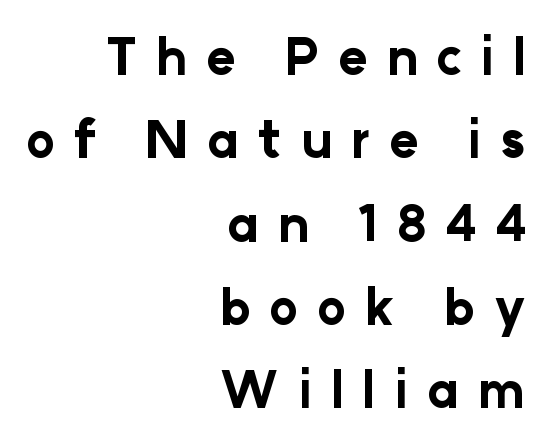
Q: Is the text bold? A: Yes.
Q: Is the text italic (slanted)? A: No, it is upright.
Q: Is the typeface a serif or a sans-serif typeface? A: Sans-serif.
Q: Is the text underlined? A: No.
Q: How is the paragraph aligned? A: Right-aligned.
Q: Is the spacing between letters normal or unusually wide? A: Unusually wide.
Q: Is the spacing between lines tight, normal or loose? A: Normal.
Q: Width (condensed, normal, or wide)? A: Normal.
Q: Stroke contrast? A: Low.
Q: x-height? A: Medium.
Q: Monospaced? A: No.
